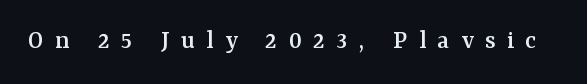
Is the letter spacing exaggerated? Yes — the characters are pushed far apart. Underlining? Definitely not there. Italic: no, the glyphs are upright roman.
